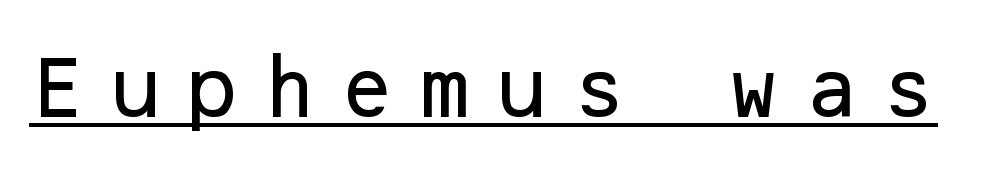
The rendering uses the underline text-decoration. Notice how the stems are strictly vertical — no italics here. Regarding serifs, this sample does without them. What stands out about the letter spacing? Its width — letters are far apart.
